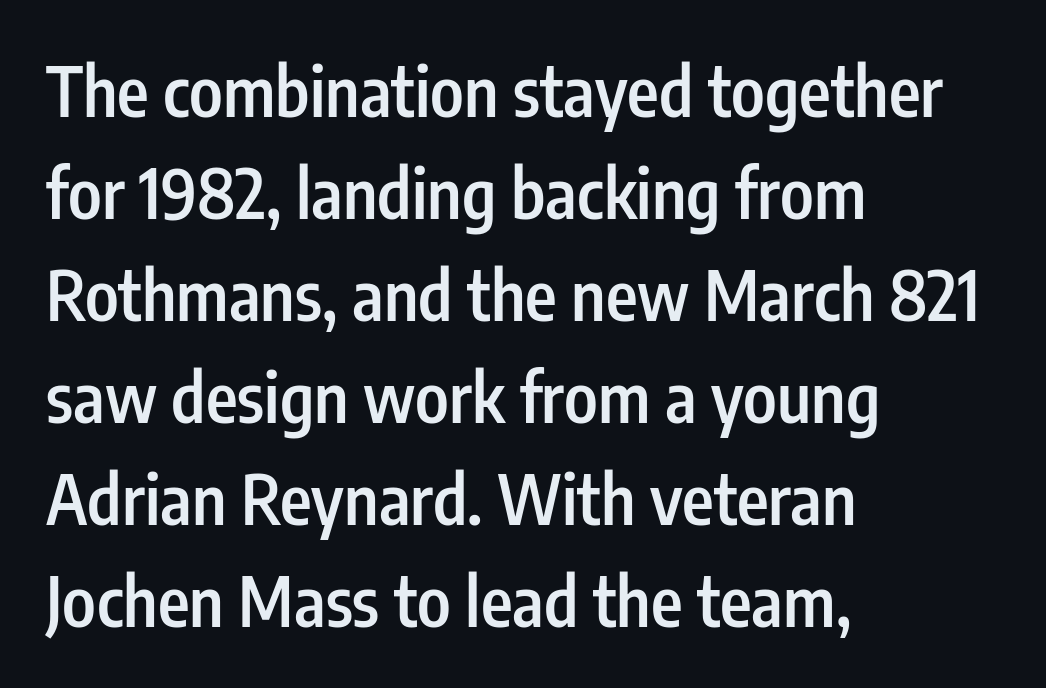
{"serif": "no", "italic": "no", "bold": "semi", "weight": "semibold", "width": "condensed", "stroke_contrast": "low", "x_height": "medium", "monospaced": "no", "underline": "no", "align": "left", "line_spacing": "normal", "line_spacing_ratio": 1.5, "letter_spacing": "normal", "letter_spacing_em": 0.0, "glyph_px": 68}
